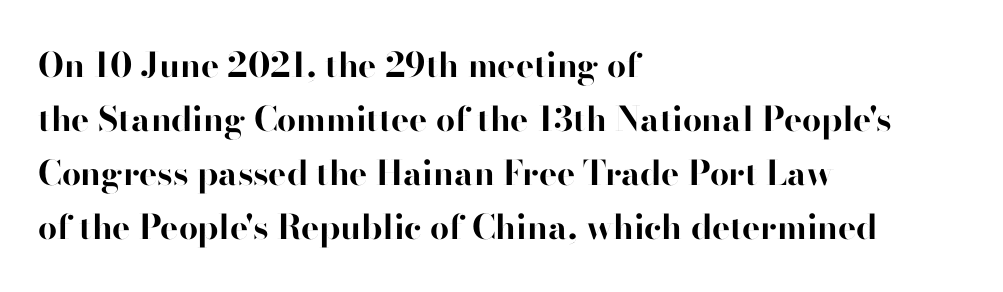
Observe the ordinary spacing: letters are neighbours, not strangers. The letters advance in unequal steps, a hallmark of proportional type. Unlike italic type, these characters show no tilt at all. Note: no serifs on the glyphs. On the weight axis this lands at bold, roughly 700.
